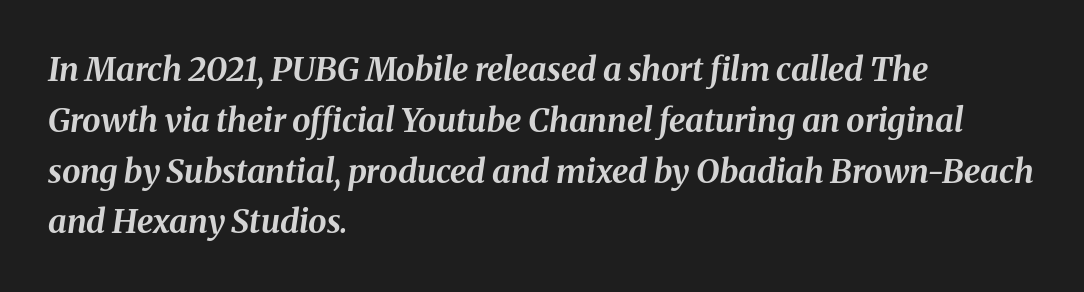
Q: Is the text bold? A: Yes.
Q: Is the text italic (slanted)? A: Yes, it leans right by about 8 degrees.
Q: Is the text underlined? A: No.
Q: How is the paragraph aligned? A: Left-aligned.
Q: Is the spacing between letters normal or unusually wide? A: Normal.
Q: Is the spacing between lines tight, normal or loose? A: Normal.
Q: Width (condensed, normal, or wide)? A: Normal.
Q: Stroke contrast? A: Medium.
Q: x-height? A: Medium.
Q: Monospaced? A: No.
